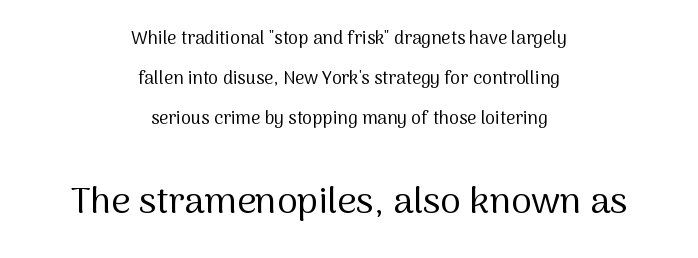
You could not count columns in this text — the font is proportionally spaced. A bare baseline throughout the passage. This is the regular roman posture of the typeface. Stroke thickness stays within the range of a standard reading face or lighter.
